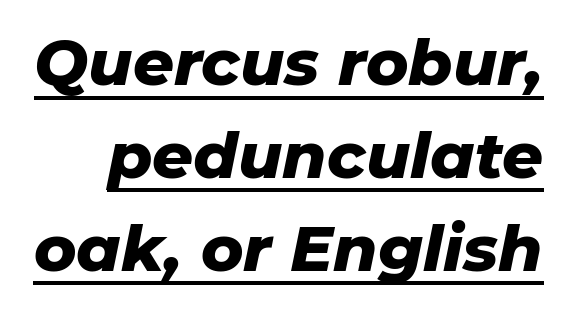
A typesetter would call this proportional, since set widths differ per character. Rendered with sloped, italic letterforms. These characters rest on top of a visible drawn line. Typographic density is high because the face is bold. A typesetter would call this leading conventional body-copy spacing. Spacing between characters is what you'd get straight out of the box.
